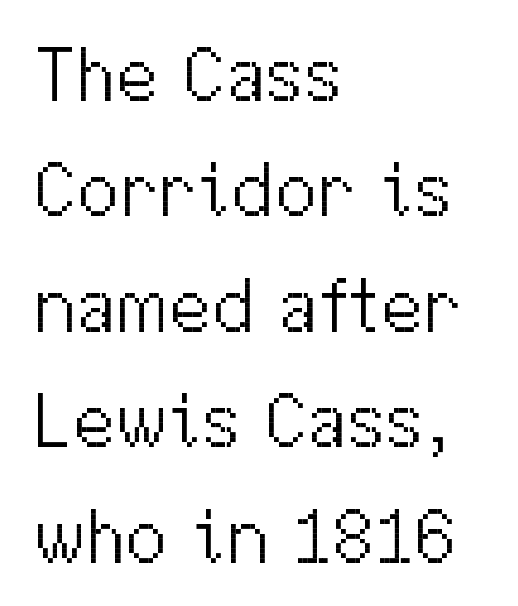
Regarding leading, the lines here are spaced in the standard way. Bare-footed words on every line. Compared with a typical body face, this is equally light or lighter still. The face used here is rendered with its standard letterfit. The lines in this sample share a left origin and differ only in where they stop. Does the type have serifs? No, each stem ends abruptly.
